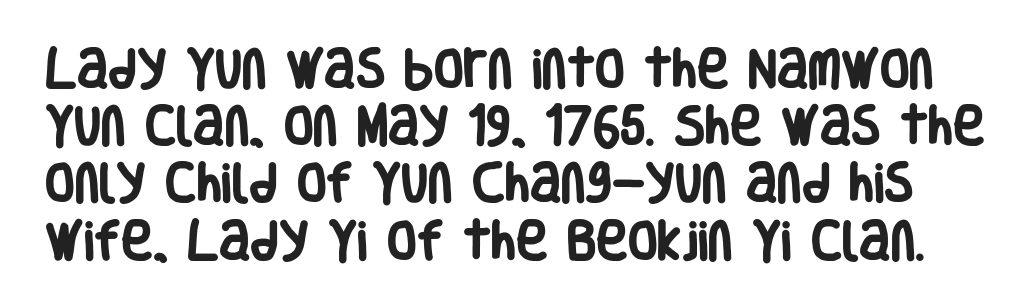
The image shows 43 px heavy, condensed sans-serif type, upright; set normal line spacing (1.33x), normal letter spacing, not underlined; low stroke contrast and a large x-height.
